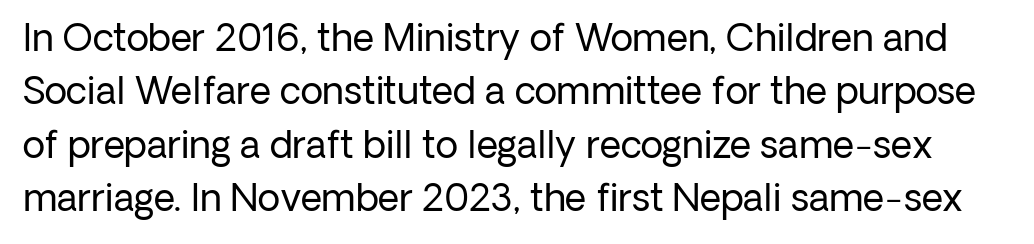
Spacing verdict: proportional, widths tailored to each character. The passage shown is not underscored anywhere. Short note: letters normally spaced. The font family rendered here belongs to the sans-serif group. Posture: vertical.
